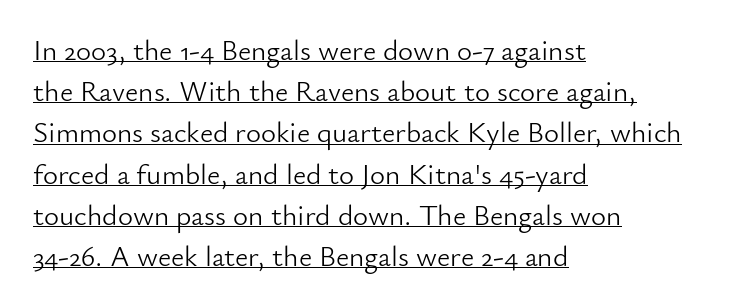
The image shows 29 px light sans-serif type, upright; set left-aligned, normal line spacing (1.42x), normal letter spacing, underlined; low stroke contrast and a small x-height.
